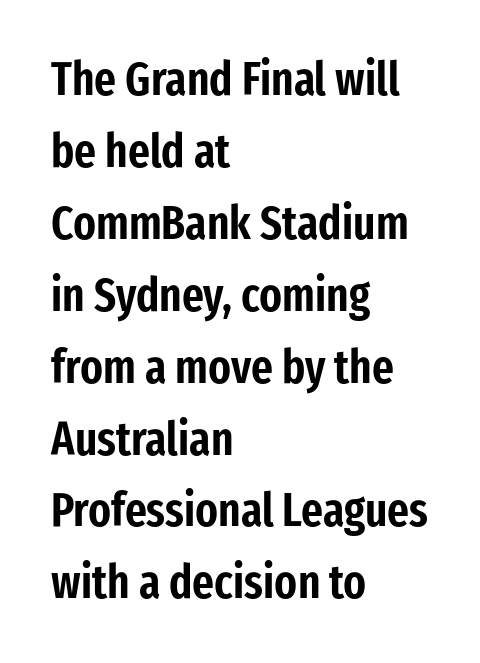
A typesetter would call this proportional, since set widths differ per character. Anything drawn beneath the words? Only blank space. Note: no serifs on the glyphs. Interline gaps are of average width in this sample. Upright lettering throughout.
